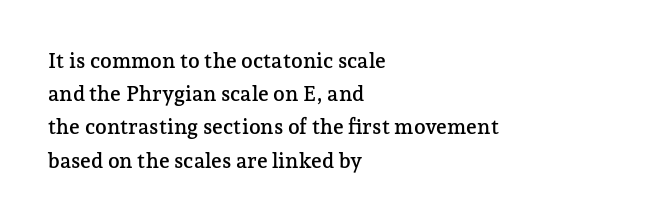
{"italic": "no", "underline": "no", "align": "left", "line_spacing": "normal", "line_spacing_ratio": 1.58, "letter_spacing": "normal", "letter_spacing_em": 0.0, "glyph_px": 21}
